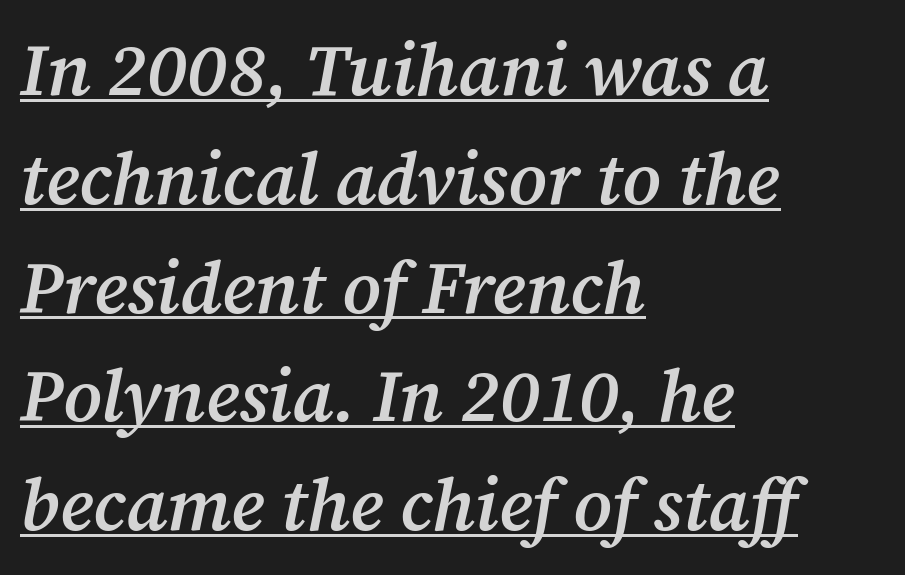
The designer left line spacing at the default. Little horizontal feet cap the strokes, marking this as serif type. The compositor pushed each line to the left boundary. The passage shown leans; its letterforms are oblique.
